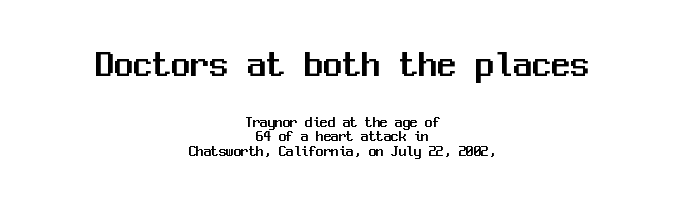
Q: Is the text italic (slanted)? A: No, it is upright.
Q: Is the typeface a serif or a sans-serif typeface? A: Sans-serif.
Q: Is the text underlined? A: No.
Q: How is the paragraph aligned? A: Centered.
Q: Is the spacing between letters normal or unusually wide? A: Normal.
Q: Is the spacing between lines tight, normal or loose? A: Tight.
Q: Which block of text is set in a larger size, the first (top) or the second (bottom)? A: The first (top) one.
Q: Width (condensed, normal, or wide)? A: Normal.
Q: Stroke contrast? A: Medium.
Q: x-height? A: Medium.
Q: Monospaced? A: Yes.
